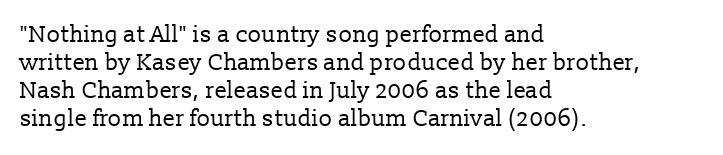
Every stem runs plumb, perpendicular to the baseline. Layout note: lines flush left. Decoration check: the copy has no underline. Short note: letters normally spaced.
